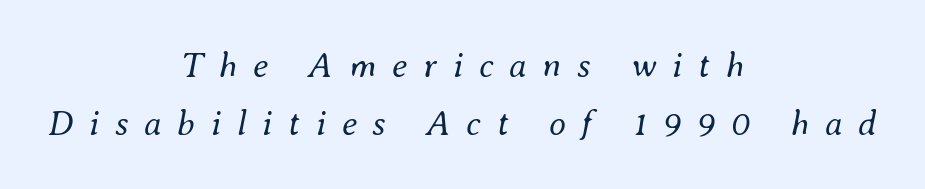
The image shows 35 px regular-weight type, italic (leaning right); set centered, normal line spacing (1.65x), unusually wide letter spacing (+0.45 em), not underlined; medium stroke contrast and a small x-height.
